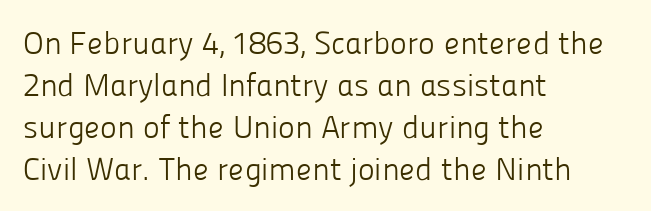
The image shows 32 px light sans-serif type, upright; set left-aligned, normal line spacing (1.31x), normal letter spacing, not underlined; low stroke contrast and a medium x-height.
